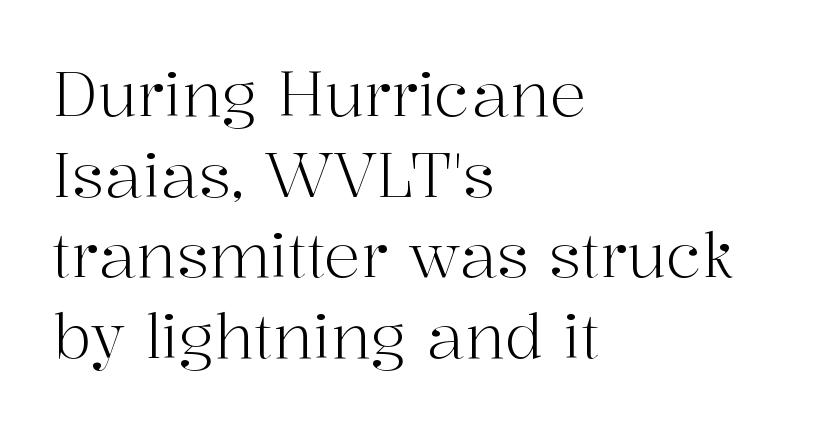
Words float on clear page, feet unadorned. Unbolded letterforms with no extra heft. The face used here is proportionally spaced, like ordinary book or web type. Interline gaps are of average width in this sample.
